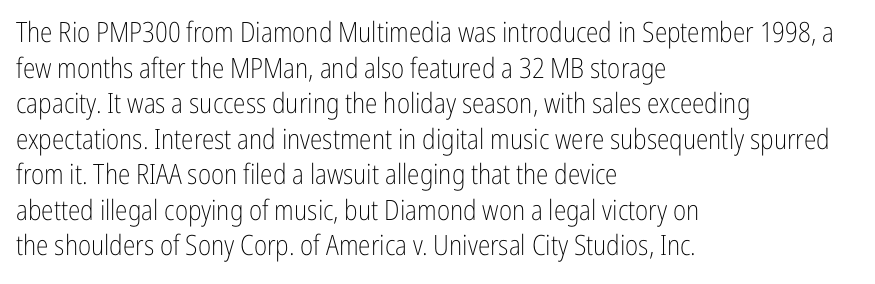
{"serif": "no", "italic": "no", "bold": "no", "weight": "light", "width": "condensed", "stroke_contrast": "low", "x_height": "medium", "monospaced": "no", "underline": "no", "align": "left", "line_spacing": "normal", "line_spacing_ratio": 1.27, "letter_spacing": "normal", "letter_spacing_em": 0.0, "glyph_px": 28}
